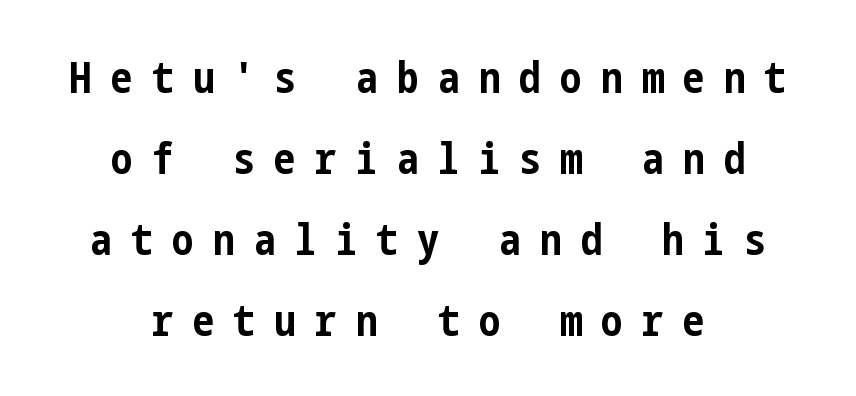
{"serif": "no", "italic": "no", "bold": "yes", "weight": "bold", "width": "condensed", "stroke_contrast": "low", "x_height": "medium", "underline": "no", "align": "center", "line_spacing_ratio": 1.88, "letter_spacing": "wide", "letter_spacing_em": 0.45, "glyph_px": 43}
